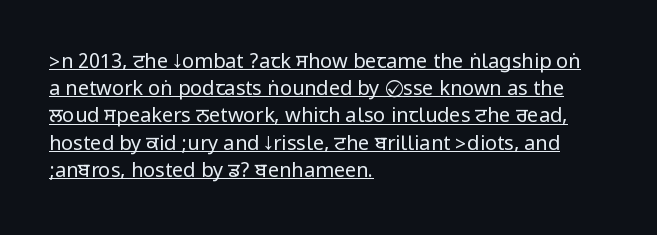
Italic? Not at all — the glyphs are vertical. Spacing between characters is what you'd get straight out of the box. Each new line begins a customary step beneath the previous one. Stroke mass is kept to a normal reading level or below. The rendering anchors every line to the left-hand side.
